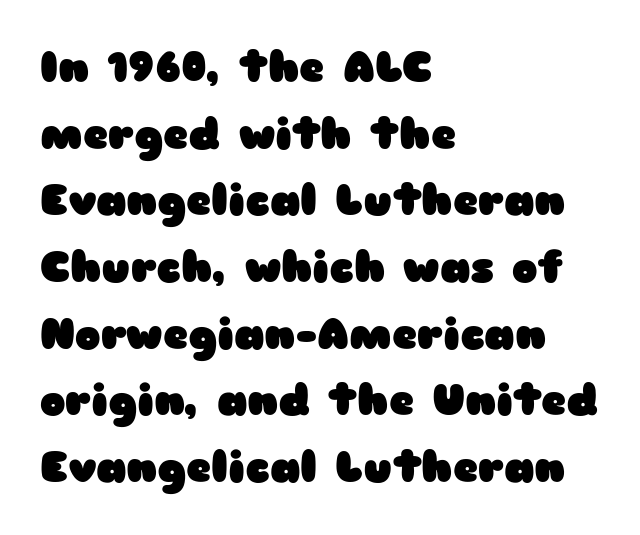
Q: Is the text bold? A: Yes.
Q: Is the text italic (slanted)? A: No, it is upright.
Q: Is the typeface a serif or a sans-serif typeface? A: Sans-serif.
Q: Is the text underlined? A: No.
Q: How is the paragraph aligned? A: Left-aligned.
Q: Is the spacing between letters normal or unusually wide? A: Normal.
Q: Is the spacing between lines tight, normal or loose? A: Normal.
Q: Width (condensed, normal, or wide)? A: Wide.
Q: Stroke contrast? A: Low.
Q: x-height? A: Medium.
Q: Monospaced? A: No.
